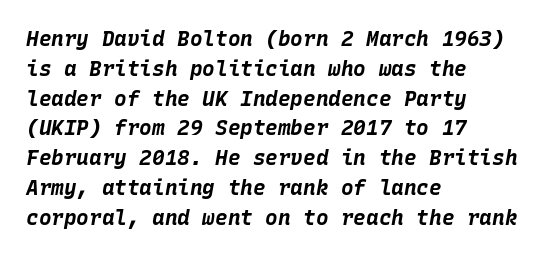
Q: Is the text bold? A: Yes.
Q: Is the text italic (slanted)? A: Yes, it leans right by about 10 degrees.
Q: Is the text underlined? A: No.
Q: How is the paragraph aligned? A: Left-aligned.
Q: Is the spacing between letters normal or unusually wide? A: Normal.
Q: Is the spacing between lines tight, normal or loose? A: Normal.
